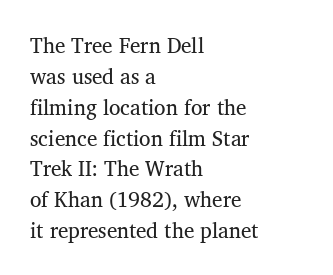
{"italic": "no", "bold": "no", "underline": "no", "align": "left", "line_spacing": "normal", "line_spacing_ratio": 1.47, "letter_spacing": "normal", "letter_spacing_em": 0.0, "glyph_px": 21}
